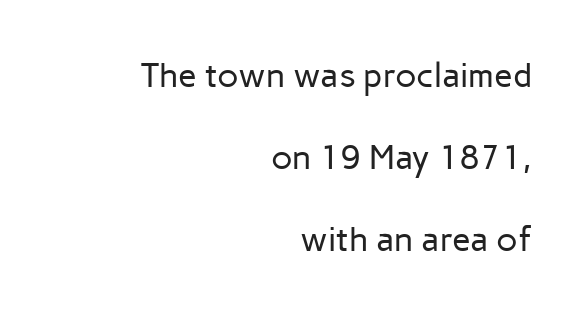
The image shows 34 px regular-weight sans-serif type, upright; set right-aligned, loose line spacing (2.41x), normal letter spacing, not underlined; low stroke contrast and a medium x-height.
